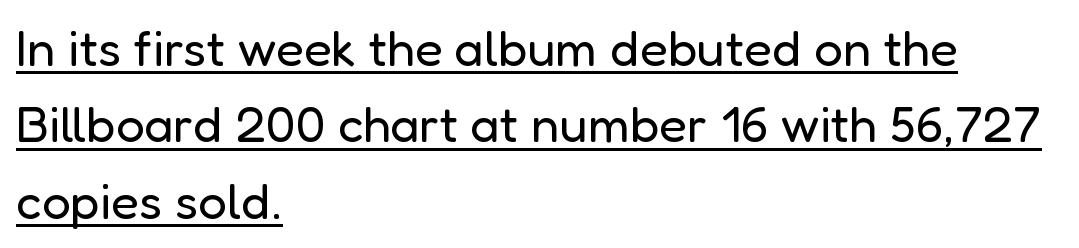
{"serif": "no", "italic": "no", "bold": "no", "weight": "regular", "width": "normal", "stroke_contrast": "low", "x_height": "medium", "monospaced": "no", "underline": "yes", "align": "left", "line_spacing": "normal", "line_spacing_ratio": 1.5, "letter_spacing": "normal", "letter_spacing_em": 0.0, "glyph_px": 51}
